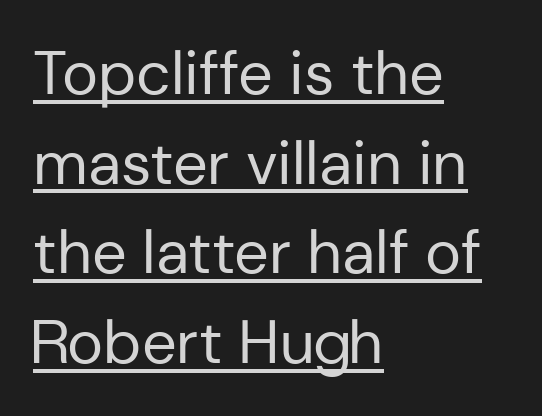
The image shows 61 px regular-weight sans-serif type, upright; set left-aligned, normal line spacing (1.47x), normal letter spacing, underlined; low stroke contrast and a medium x-height.
